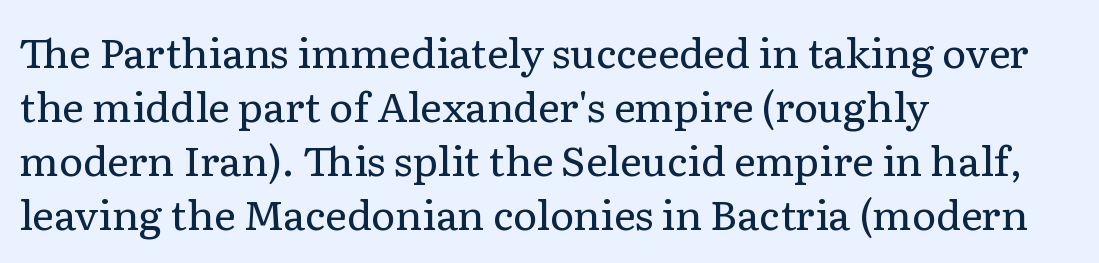
{"serif": "yes", "italic": "no", "bold": "no", "weight": "regular", "width": "normal", "stroke_contrast": "low", "x_height": "medium", "monospaced": "no", "underline": "no", "align": "left", "line_spacing": "normal", "line_spacing_ratio": 1.32, "letter_spacing": "normal", "letter_spacing_em": 0.0, "glyph_px": 41}
